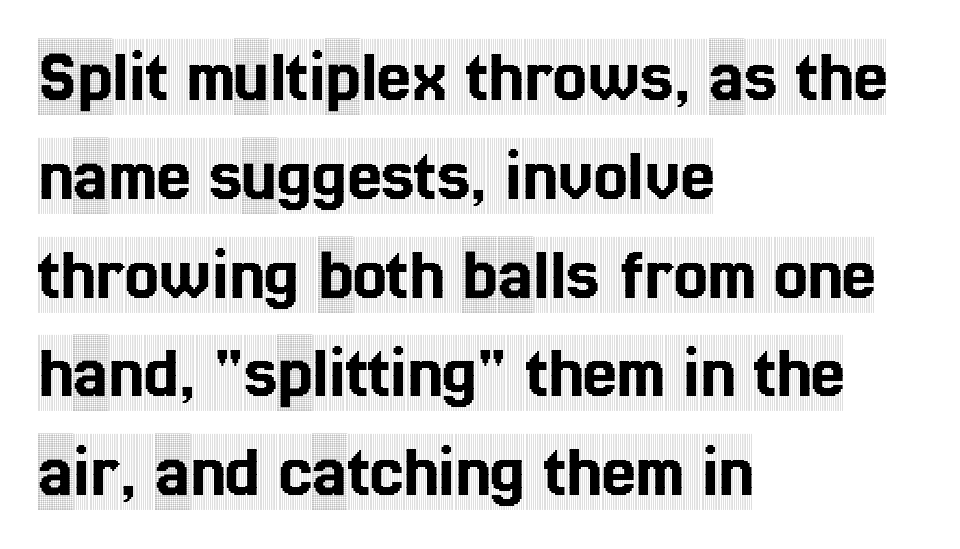
Q: Is the text italic (slanted)? A: No, it is upright.
Q: Is the typeface a serif or a sans-serif typeface? A: Serif.
Q: Is the text underlined? A: No.
Q: How is the paragraph aligned? A: Left-aligned.
Q: Is the spacing between letters normal or unusually wide? A: Normal.
Q: Is the spacing between lines tight, normal or loose? A: Normal.
Q: Width (condensed, normal, or wide)? A: Condensed.
Q: x-height? A: Large.
Q: Monospaced? A: No.
